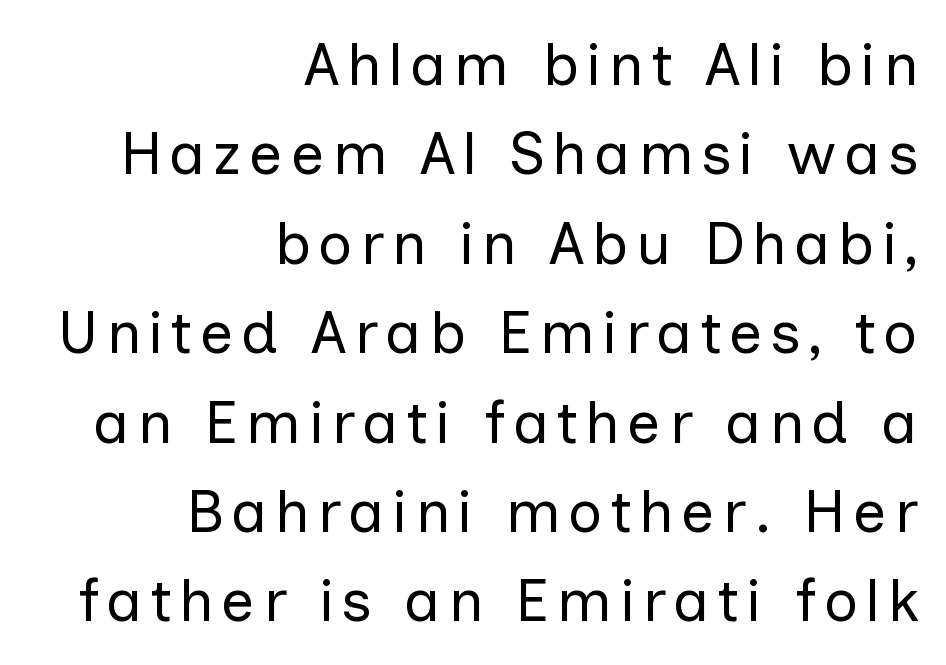
Q: Is the text bold? A: No.
Q: Is the text italic (slanted)? A: No, it is upright.
Q: Is the typeface a serif or a sans-serif typeface? A: Sans-serif.
Q: Is the text underlined? A: No.
Q: How is the paragraph aligned? A: Right-aligned.
Q: Is the spacing between lines tight, normal or loose? A: Normal.
Q: Width (condensed, normal, or wide)? A: Normal.
Q: Stroke contrast? A: Low.
Q: x-height? A: Medium.
Q: Monospaced? A: No.
